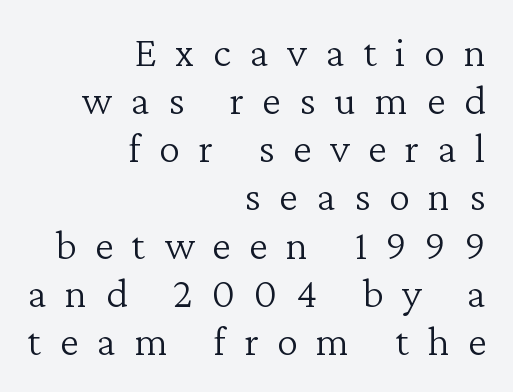
Letter spacing: wide. Weight: regular or lighter. These lines are rendered in a variable-pitch font. Notice how the passage keeps a crisp vertical edge on the right only. Cramped leading. Italic? Not at all — the glyphs are vertical.
